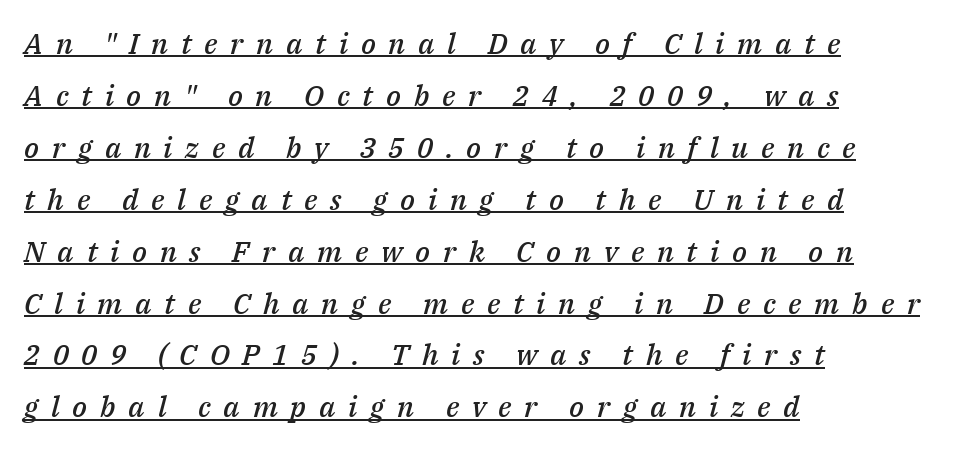
The image shows 29 px semibold type, italic (leaning right); set left-aligned, line spacing 1.79x, unusually wide letter spacing (+0.44 em), underlined; medium stroke contrast and a medium x-height.
